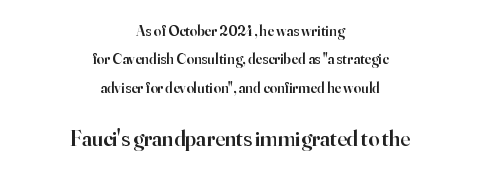
{"italic": "no", "bold": "semi", "underline": "no", "align": "center", "line_spacing_ratio": 1.89, "letter_spacing": "normal", "letter_spacing_em": 0.0, "larger_block": "second", "size_ratio": 1.47, "glyph_px": 22}
